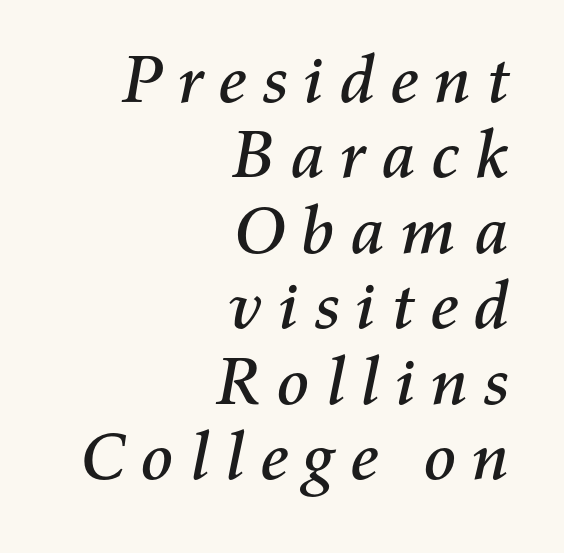
Q: Is the text italic (slanted)? A: Yes, it leans right by about 11 degrees.
Q: Is the text underlined? A: No.
Q: How is the paragraph aligned? A: Right-aligned.
Q: Is the spacing between lines tight, normal or loose? A: Tight.
Q: Width (condensed, normal, or wide)? A: Normal.
Q: Stroke contrast? A: Medium.
Q: x-height? A: Medium.
Q: Monospaced? A: No.
